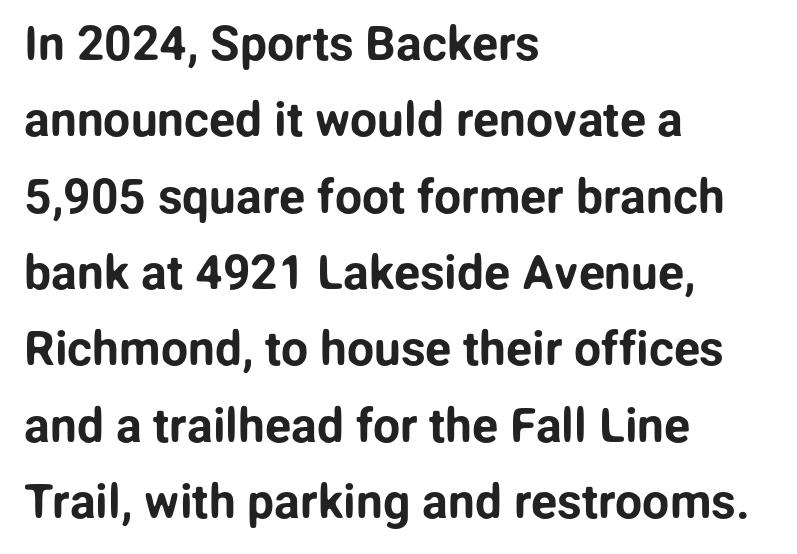
Each letter keeps its own natural width here, so spacing adapts to shape. Visually the block forms a straight wall on the left and a jagged coastline on the right. Examine the stroke ends and you'll find no serifs. Notice how the stems are strictly vertical — no italics here.
